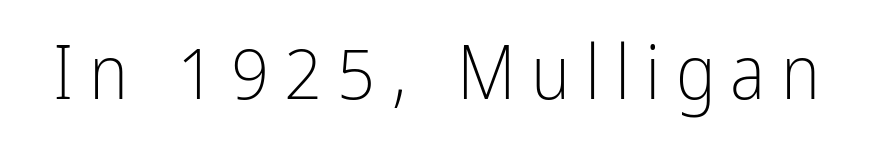
Q: Is the text bold? A: No.
Q: Is the text italic (slanted)? A: No, it is upright.
Q: Is the typeface a serif or a sans-serif typeface? A: Sans-serif.
Q: Is the text underlined? A: No.
Q: Is the spacing between letters normal or unusually wide? A: Unusually wide.
Q: Width (condensed, normal, or wide)? A: Condensed.
Q: Stroke contrast? A: Low.
Q: x-height? A: Medium.
Q: Monospaced? A: No.
